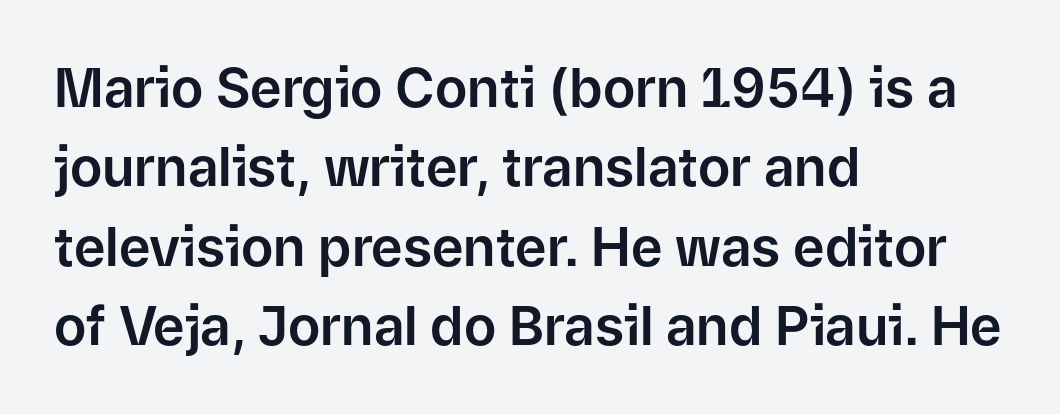
The image shows 54 px sans-serif type, upright; set left-aligned, normal line spacing (1.47x), normal letter spacing, not underlined; low stroke contrast and a medium x-height.
